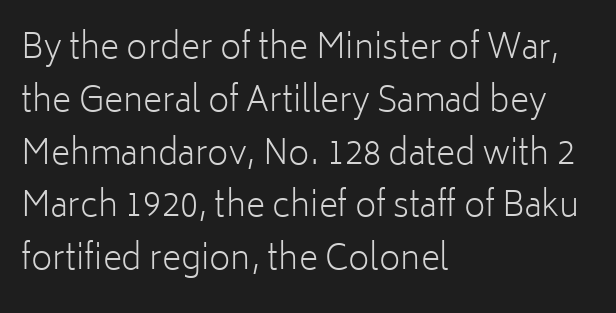
The image shows 33 px light sans-serif type, upright; set left-aligned, normal line spacing (1.6x), normal letter spacing, not underlined; low stroke contrast and a medium x-height.
